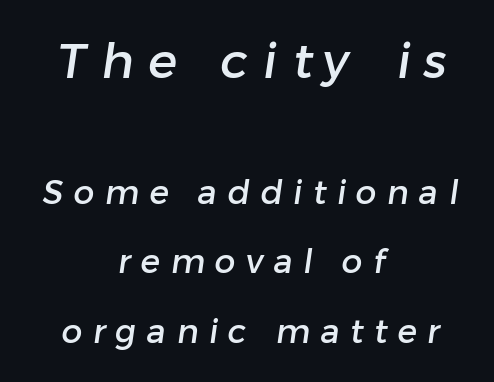
The image shows 49 px sans-serif type; set centered, loose line spacing (2.1x), unusually wide letter spacing (+0.31 em), not underlined; the first (top) block is 1.48x larger; low stroke contrast and a medium x-height.
